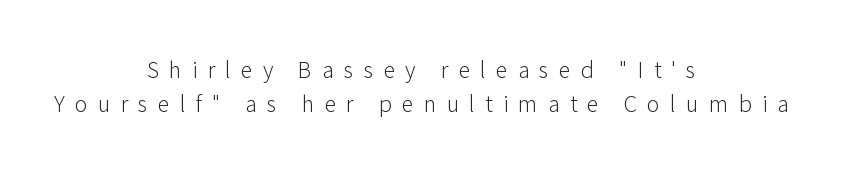
No italicization has been applied; the sample stays upright. The strip under each line holds only bare page. This is not heavy type; no bold has been used. Rows of type keep a routine distance in the vertical direction. Line starts and ends both wander, symmetrically. Tracking here is generous; glyphs stand well apart from one another.
